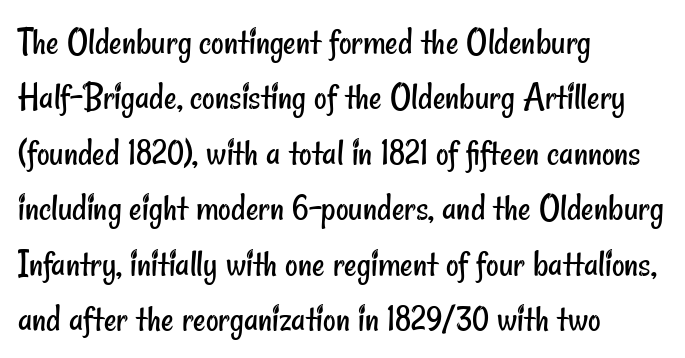
Q: Is the text bold? A: No.
Q: Is the typeface a serif or a sans-serif typeface? A: Sans-serif.
Q: Is the text underlined? A: No.
Q: How is the paragraph aligned? A: Left-aligned.
Q: Is the spacing between letters normal or unusually wide? A: Normal.
Q: Is the spacing between lines tight, normal or loose? A: Normal.
Q: Width (condensed, normal, or wide)? A: Condensed.
Q: Stroke contrast? A: Low.
Q: x-height? A: Small.
Q: Monospaced? A: No.
